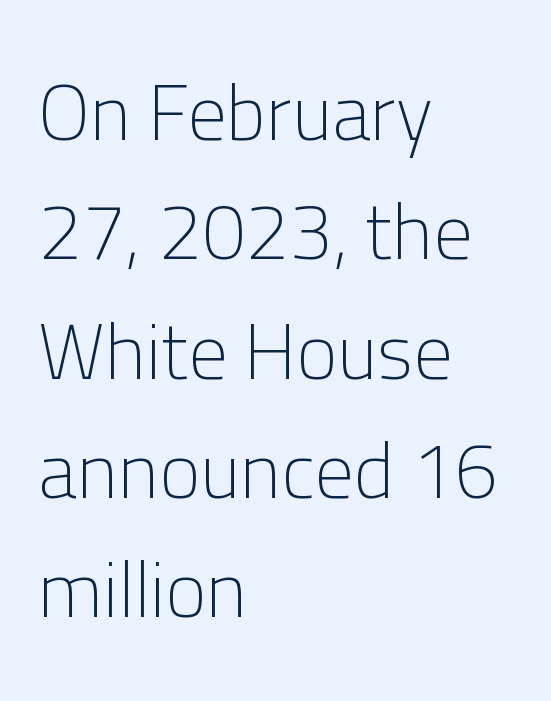
The image shows 78 px light sans-serif type, upright; set left-aligned, normal line spacing (1.53x), normal letter spacing, not underlined; low stroke contrast and a medium x-height.
